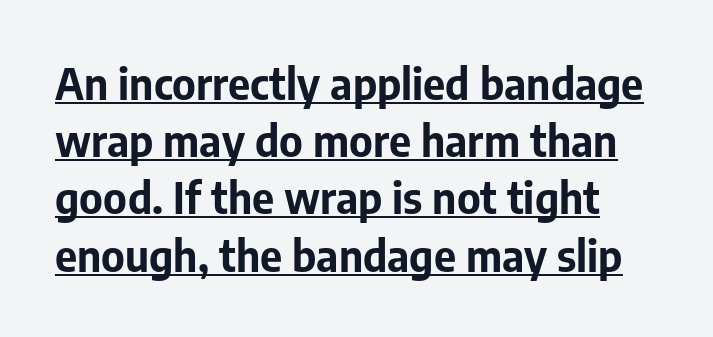
The image shows 43 px bold sans-serif type, upright; set normal line spacing (1.33x), normal letter spacing, underlined; low stroke contrast and a medium x-height.
